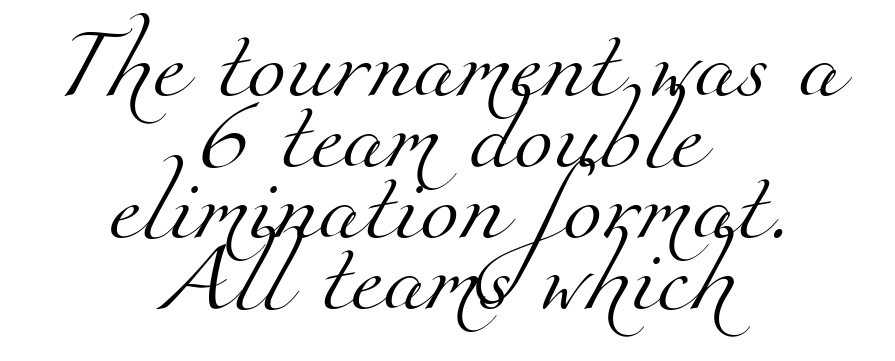
Q: Is the text bold? A: No.
Q: Is the typeface a serif or a sans-serif typeface? A: Serif.
Q: Is the text underlined? A: No.
Q: How is the paragraph aligned? A: Centered.
Q: Is the spacing between letters normal or unusually wide? A: Normal.
Q: Is the spacing between lines tight, normal or loose? A: Tight.
Q: Width (condensed, normal, or wide)? A: Normal.
Q: Stroke contrast? A: Medium.
Q: x-height? A: Small.
Q: Monospaced? A: No.
